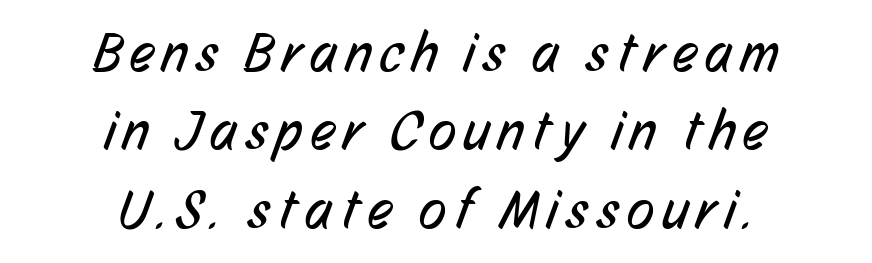
Grotesque or geometric, the face here clearly has no serifs. This rendering features lettering with no underline. Ink coverage per letter is moderate at most. Vertical spacing — default. Centered paragraph, ragged on both sides. Proportional: the letters do not fall into vertical columns.
